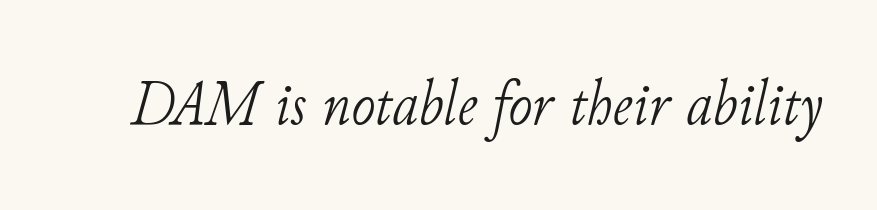
Note: serifs present on the glyphs. If you drew a line through each stem, it would be angled. Tracking value appears to be zero — textbook default spacing. The passage shown is not bold in any degree.
